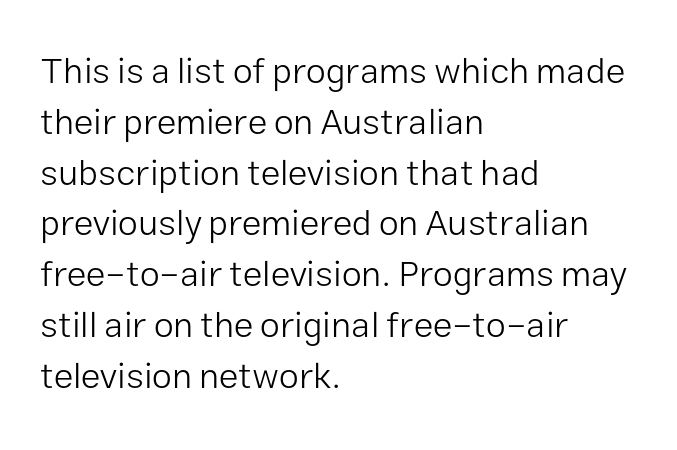
The image shows 36 px light sans-serif type, upright; set left-aligned, normal line spacing (1.41x), normal letter spacing, not underlined; low stroke contrast and a medium x-height.
